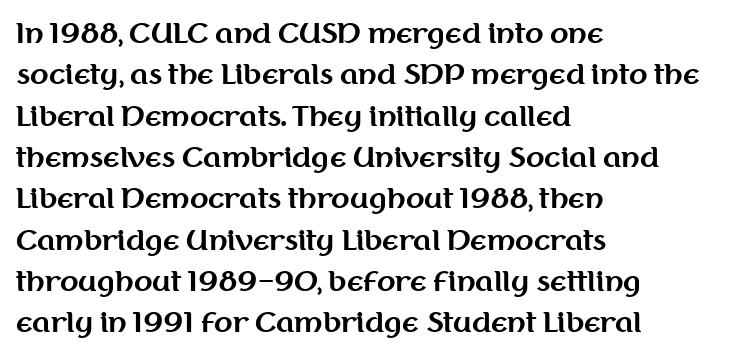
The image shows 27 px bold type, upright; set left-aligned, normal line spacing (1.53x), normal letter spacing, not underlined.
